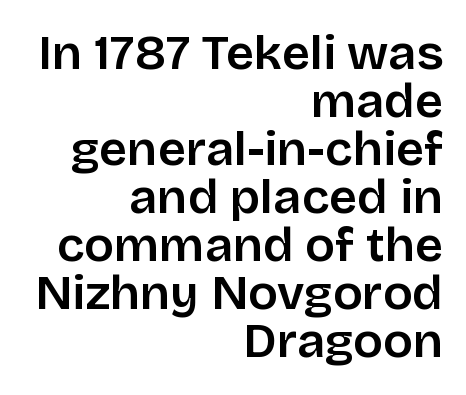
Q: Is the text bold? A: Semi-bold.
Q: Is the text italic (slanted)? A: No, it is upright.
Q: Is the typeface a serif or a sans-serif typeface? A: Sans-serif.
Q: Is the text underlined? A: No.
Q: How is the paragraph aligned? A: Right-aligned.
Q: Is the spacing between letters normal or unusually wide? A: Normal.
Q: Is the spacing between lines tight, normal or loose? A: Tight.
Q: Width (condensed, normal, or wide)? A: Normal.
Q: Stroke contrast? A: Low.
Q: x-height? A: Large.
Q: Monospaced? A: No.
